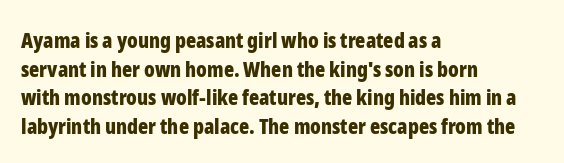
The image shows 21 px bold type, upright; set left-aligned, normal line spacing (1.36x), normal letter spacing, not underlined.
